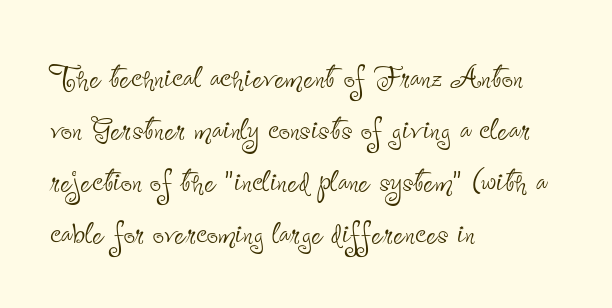
Q: Is the text bold? A: No.
Q: Is the text italic (slanted)? A: Yes.
Q: Is the typeface a serif or a sans-serif typeface? A: Sans-serif.
Q: Is the text underlined? A: No.
Q: How is the paragraph aligned? A: Left-aligned.
Q: Is the spacing between letters normal or unusually wide? A: Normal.
Q: Is the spacing between lines tight, normal or loose? A: Normal.
Q: Width (condensed, normal, or wide)? A: Condensed.
Q: Stroke contrast? A: Low.
Q: x-height? A: Small.
Q: Monospaced? A: No.
